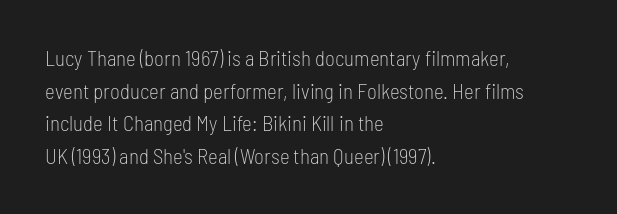
The axis of the letterforms is exactly vertical. Here the glyphs are tracked normally, forming tight word shapes. Descenders hang freely into open space. Line beginnings align vertically; line endings do not. The rows are spaced the way most documents space them.
